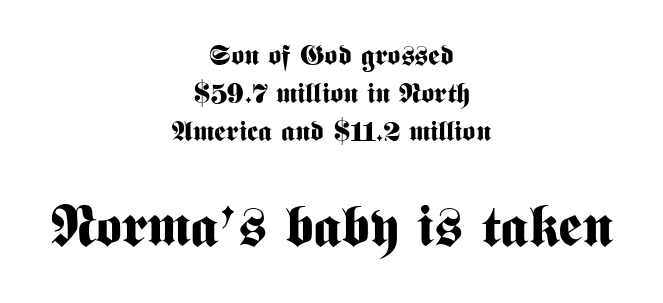
{"serif": "no", "italic": "no", "bold": "yes", "weight": "bold", "width": "condensed", "stroke_contrast": "medium", "x_height": "medium", "monospaced": "no", "underline": "no", "align": "center", "line_spacing": "normal", "line_spacing_ratio": 1.36, "letter_spacing": "normal", "letter_spacing_em": 0.0, "larger_block": "second", "size_ratio": 2.04, "glyph_px": 57}
